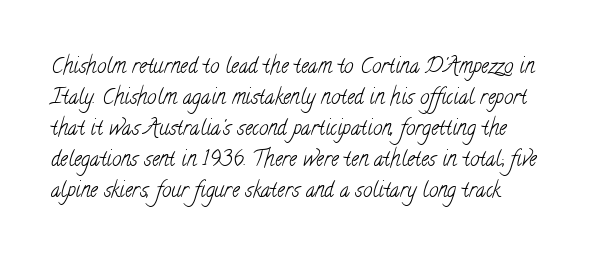
The image shows 21 px text type; set normal line spacing (1.48x), normal letter spacing, not underlined.
